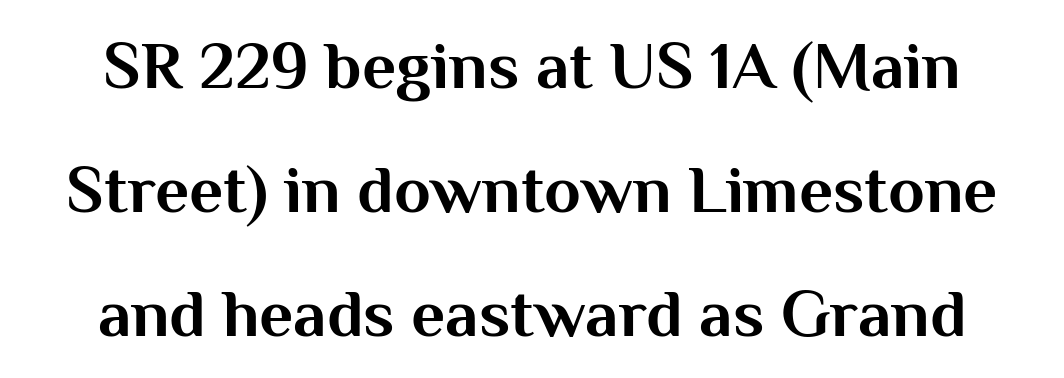
The image shows 67 px bold sans-serif type, upright; set line spacing 1.85x, normal letter spacing, not underlined; medium stroke contrast and a medium x-height.
